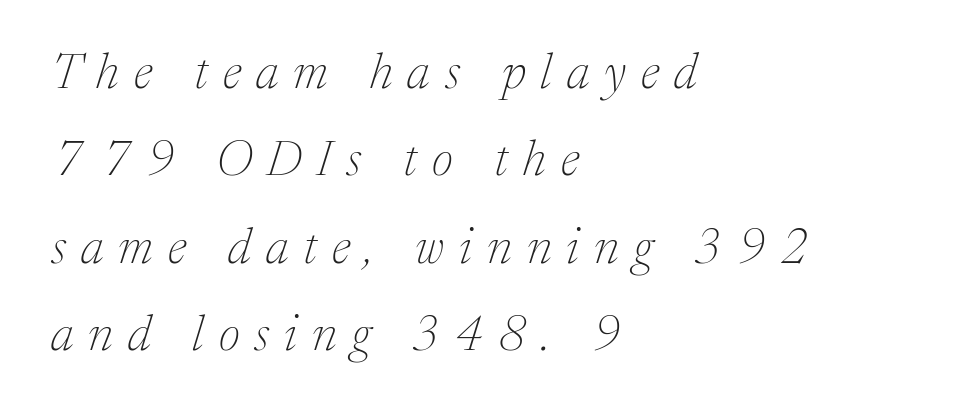
A classic flush-left, rag-right setting is used for this passage. The letters look calm and open, with moderate or lighter stems. In terms of letterspacing, this is a distinctly airy, spread setting. Character widths vary here, with narrow letters taking less room than wide ones.
